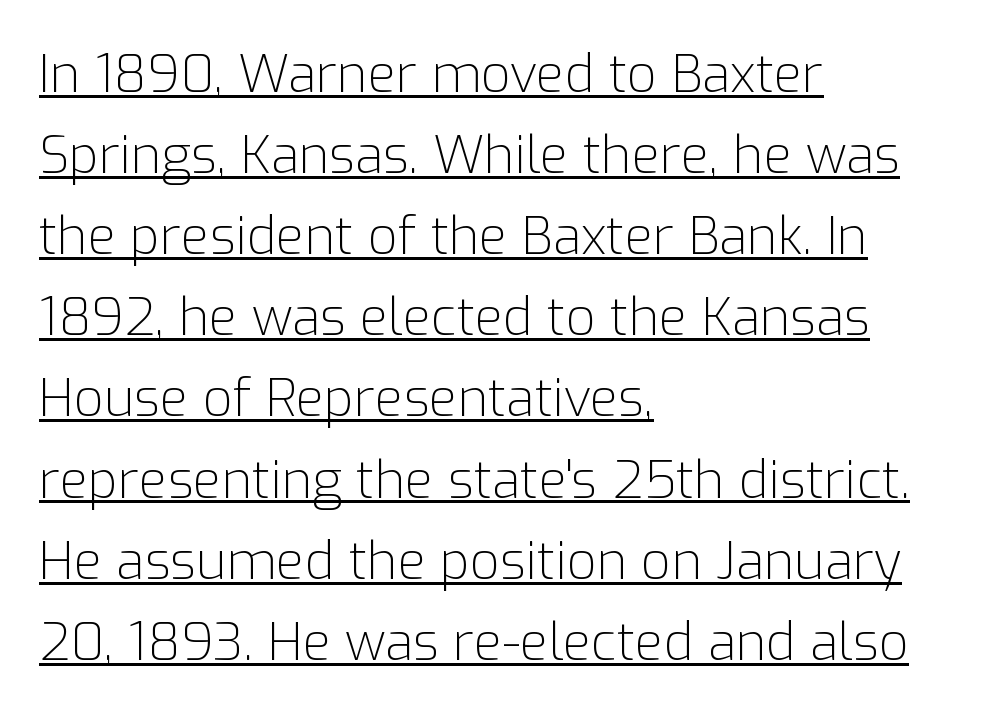
Regular leading. Notice how the stems are strictly vertical — no italics here. Here the designer chose a conventional face with non-uniform glyph widths. Reading down the block, your eye returns to a fixed left position each line. No extra tracking has been applied to these lines.
